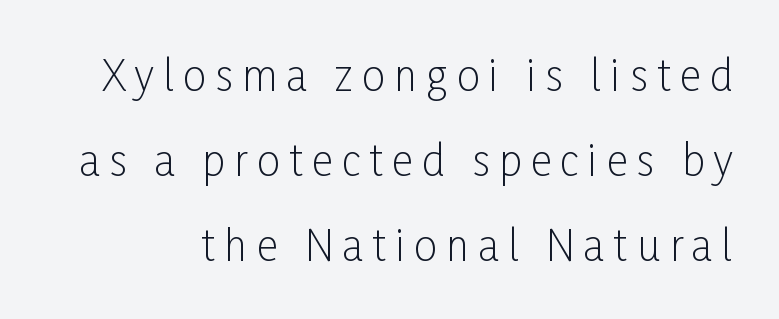
Q: Is the text bold? A: No.
Q: Is the text italic (slanted)? A: No, it is upright.
Q: Is the typeface a serif or a sans-serif typeface? A: Sans-serif.
Q: Is the text underlined? A: No.
Q: Is the spacing between letters normal or unusually wide? A: Unusually wide.
Q: Is the spacing between lines tight, normal or loose? A: Loose.
Q: Width (condensed, normal, or wide)? A: Condensed.
Q: Stroke contrast? A: Low.
Q: x-height? A: Medium.
Q: Monospaced? A: No.
